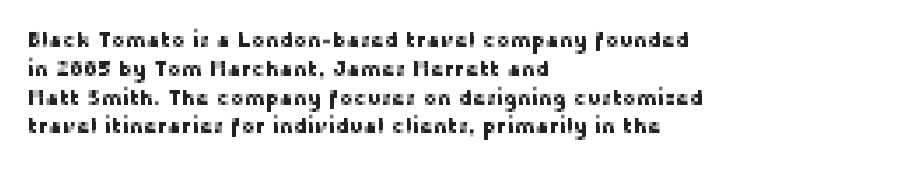
Q: Is the text italic (slanted)? A: No, it is upright.
Q: Is the text underlined? A: No.
Q: How is the paragraph aligned? A: Left-aligned.
Q: Is the spacing between letters normal or unusually wide? A: Normal.
Q: Is the spacing between lines tight, normal or loose? A: Normal.
